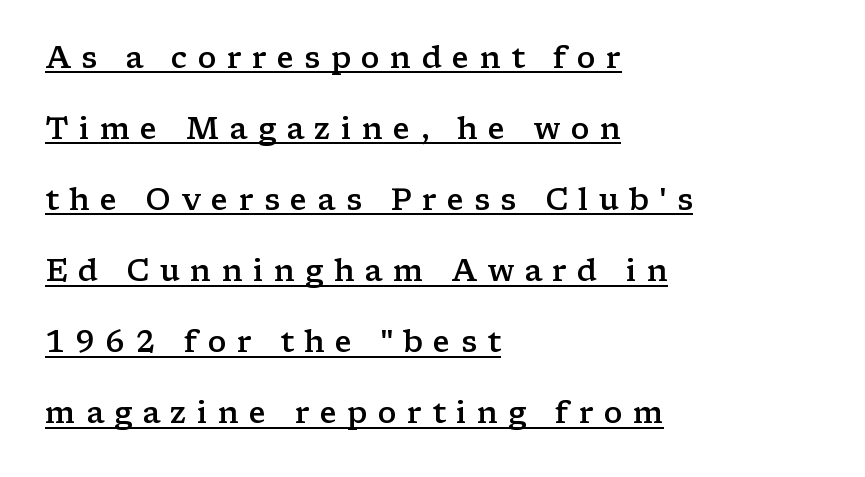
{"serif": "yes", "italic": "no", "bold": "semi", "weight": "semibold", "width": "wide", "stroke_contrast": "low", "x_height": "medium", "monospaced": "no", "underline": "yes", "align": "left", "line_spacing": "loose", "line_spacing_ratio": 2.37, "letter_spacing": "wide", "letter_spacing_em": 0.34, "glyph_px": 30}
